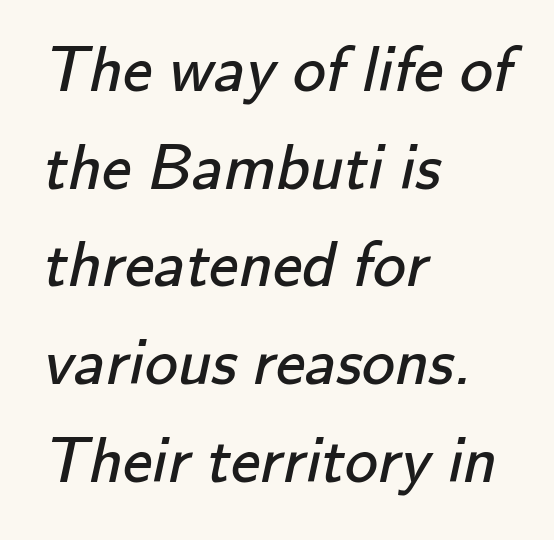
The image shows 66 px regular-weight sans-serif type; set left-aligned, normal line spacing (1.48x), normal letter spacing, not underlined; low stroke contrast and a small x-height.
